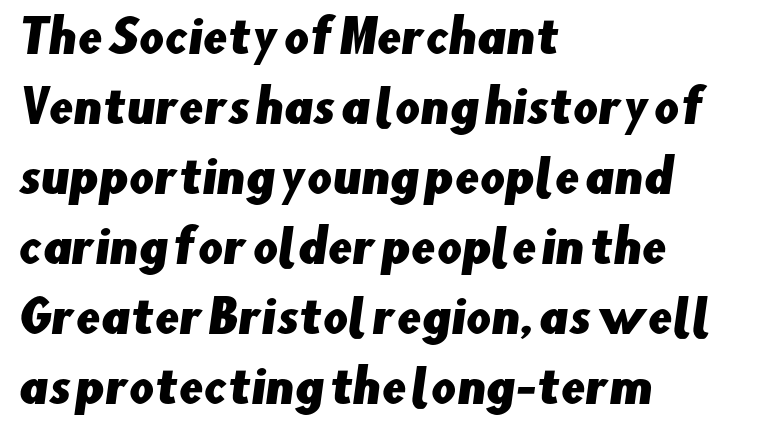
{"serif": "no", "width": "normal", "stroke_contrast": "low", "x_height": "small", "monospaced": "no", "underline": "no", "align": "left", "line_spacing": "normal", "line_spacing_ratio": 1.59, "letter_spacing": "normal", "letter_spacing_em": 0.0, "glyph_px": 44}
